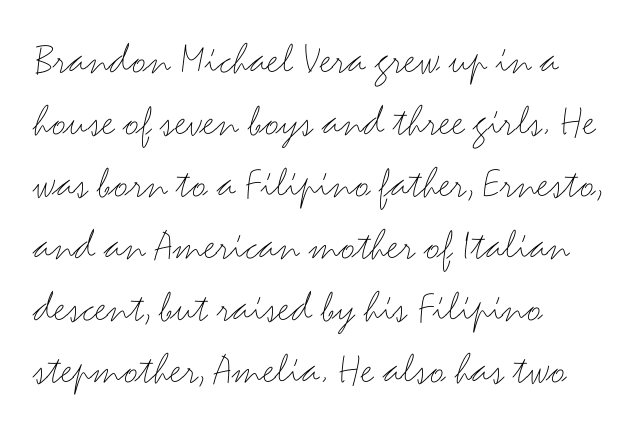
{"serif": "no", "bold": "no", "weight": "thin", "width": "wide", "stroke_contrast": "medium", "x_height": "small", "monospaced": "no", "underline": "no", "align": "left", "line_spacing": "normal", "line_spacing_ratio": 1.38, "letter_spacing": "normal", "letter_spacing_em": 0.0, "glyph_px": 45}
